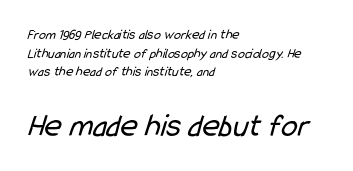
{"serif": "no", "bold": "no", "weight": "regular", "width": "condensed", "stroke_contrast": "low", "x_height": "medium", "monospaced": "no", "underline": "no", "align": "left", "line_spacing": "normal", "line_spacing_ratio": 1.33, "letter_spacing": "normal", "letter_spacing_em": 0.0, "larger_block": "second", "size_ratio": 2.36, "glyph_px": 33}
